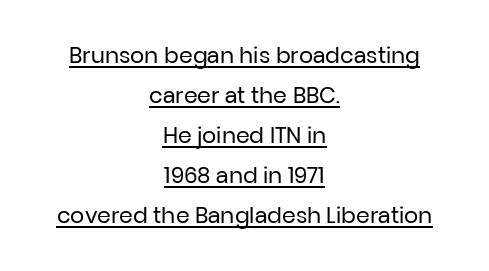
Between one letter and the next there's only the usual sliver of space. The typesetting does not lean heavy: it is not bold. Ordinary non-slanted type is in use. Decoration check: the copy is underlined. Both edges are ragged and mirror each other, which tells us the setting is centered.
